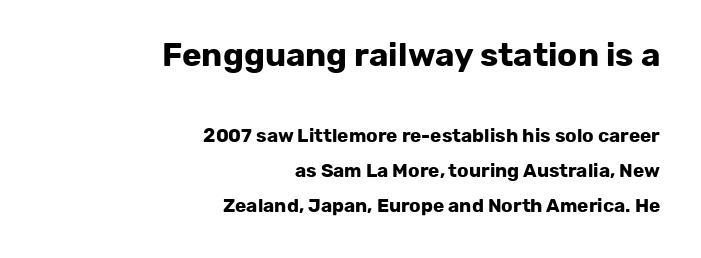
Unlike italic type, these characters show no tilt at all. Character widths vary here, with narrow letters taking less room than wide ones. This rendering features lettering with no underline. This is sans-serif lettering, the kind often seen on screens and signage.
